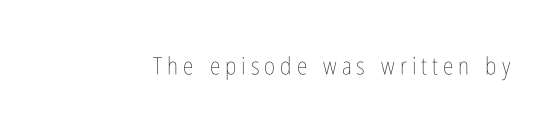
The image shows 24 px text type, upright; set unusually wide letter spacing (+0.21 em), not underlined.
